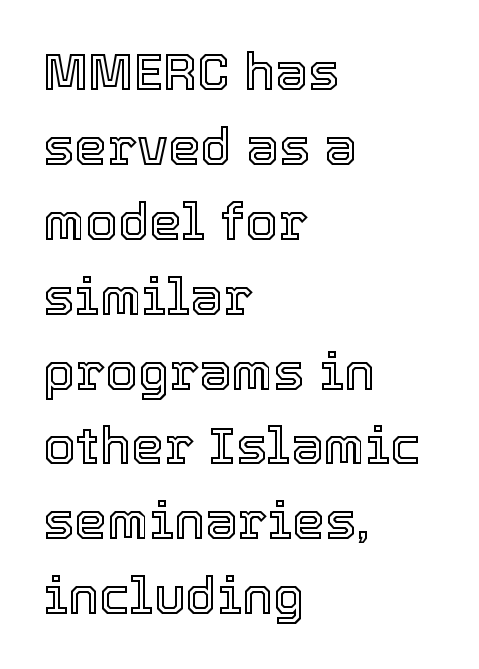
Caption: multi-line text, flush left, ragged right. This sample uses an upright cut, with every glyph sitting square on the baseline. The strip under each line holds only bare page. A normal amount of white space separates one row of letters from the next. What stands out about the letter spacing? Nothing — it is the standard amount.
